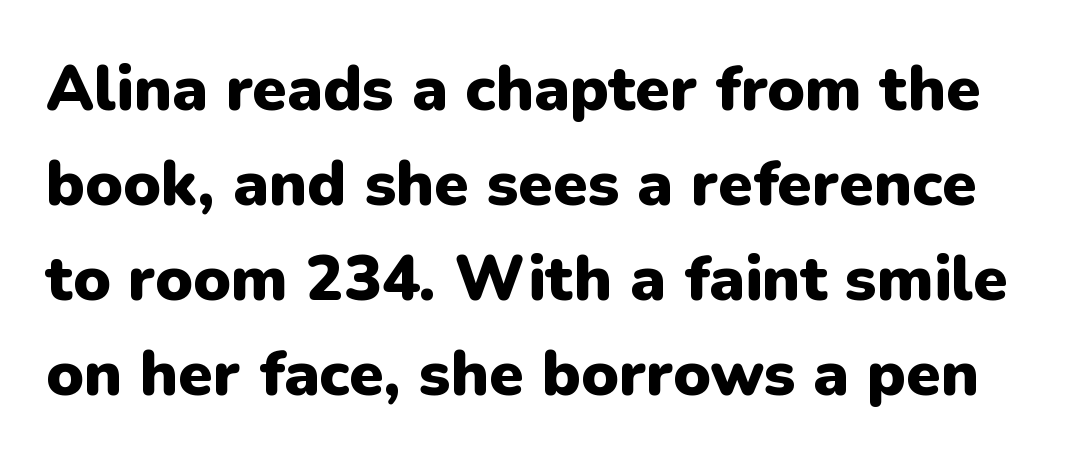
The image shows 63 px heavy sans-serif type, upright; set normal line spacing (1.51x), normal letter spacing, not underlined; low stroke contrast and a medium x-height.
